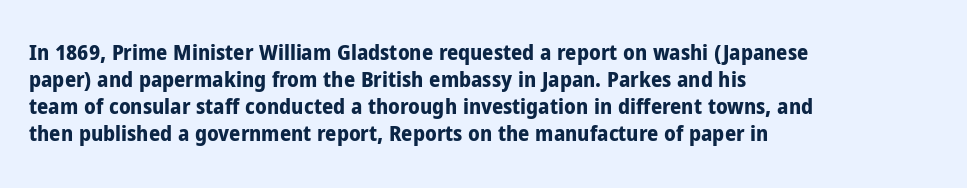
The setting favours the left margin, as ordinary paragraphs usually do. The strip under each line holds only bare page. Every letter is thick-stroked: bold, no question. In terms of posture, this sample is upright. Is the letter spacing exaggerated? No — it looks like the ordinary default.
